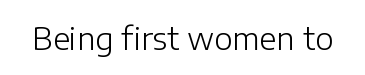
Q: Is the text bold? A: No.
Q: Is the text italic (slanted)? A: No, it is upright.
Q: Is the typeface a serif or a sans-serif typeface? A: Sans-serif.
Q: Is the text underlined? A: No.
Q: Is the spacing between letters normal or unusually wide? A: Normal.
Q: Width (condensed, normal, or wide)? A: Normal.
Q: Stroke contrast? A: Low.
Q: x-height? A: Medium.
Q: Monospaced? A: No.
